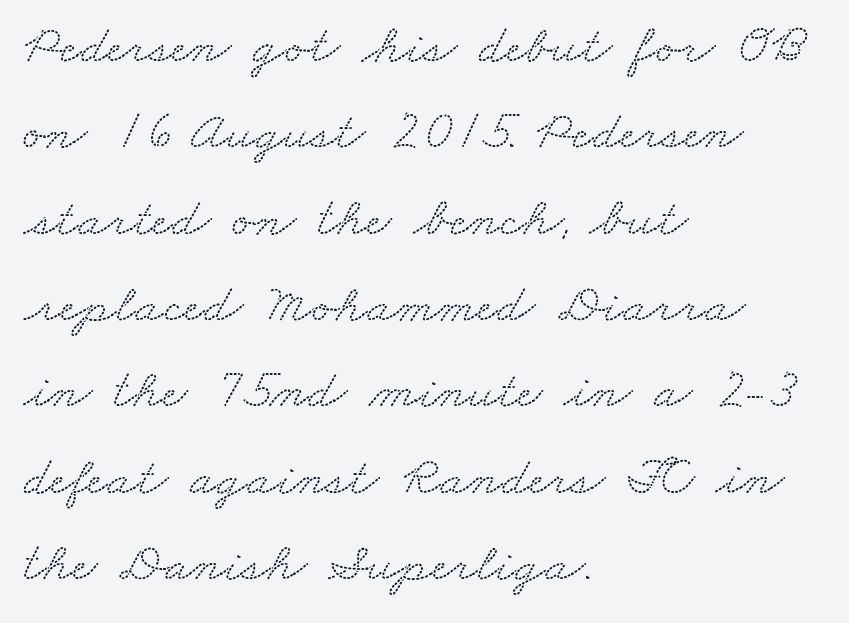
Q: Is the text underlined? A: No.
Q: How is the paragraph aligned? A: Left-aligned.
Q: Is the spacing between letters normal or unusually wide? A: Normal.
Q: Is the spacing between lines tight, normal or loose? A: Normal.
Q: Width (condensed, normal, or wide)? A: Wide.
Q: Stroke contrast? A: Low.
Q: x-height? A: Small.
Q: Monospaced? A: No.
